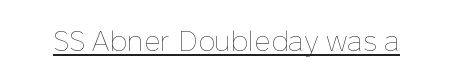
The image shows 28 px thin type, upright; set normal letter spacing, underlined; low stroke contrast and a medium x-height.
